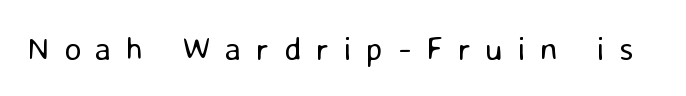
Q: Is the text bold? A: No.
Q: Is the text italic (slanted)? A: No, it is upright.
Q: Is the typeface a serif or a sans-serif typeface? A: Sans-serif.
Q: Is the text underlined? A: No.
Q: Is the spacing between letters normal or unusually wide? A: Unusually wide.
Q: Width (condensed, normal, or wide)? A: Normal.
Q: Stroke contrast? A: Low.
Q: x-height? A: Medium.
Q: Monospaced? A: No.
